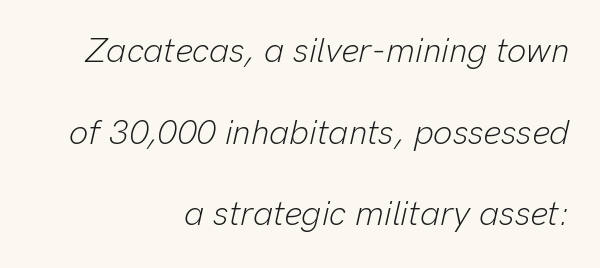
Q: Is the text bold? A: No.
Q: Is the text italic (slanted)? A: Yes, it leans right by about 13 degrees.
Q: Is the text underlined? A: No.
Q: How is the paragraph aligned? A: Right-aligned.
Q: Is the spacing between letters normal or unusually wide? A: Normal.
Q: Is the spacing between lines tight, normal or loose? A: Loose.
Q: Width (condensed, normal, or wide)? A: Normal.
Q: Stroke contrast? A: Low.
Q: x-height? A: Medium.
Q: Monospaced? A: No.
